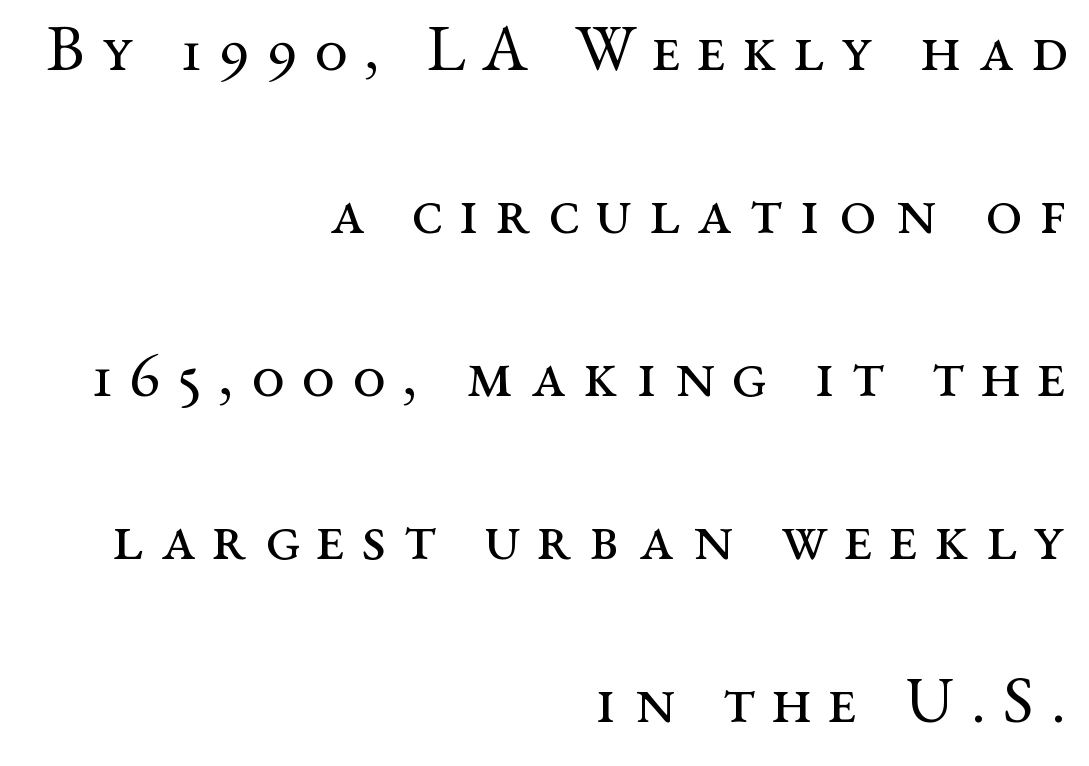
{"serif": "yes", "italic": "no", "bold": "no", "weight": "regular", "width": "wide", "stroke_contrast": "medium", "x_height": "medium", "monospaced": "no", "underline": "no", "align": "right", "line_spacing": "loose", "line_spacing_ratio": 2.47, "letter_spacing": "wide", "letter_spacing_em": 0.26, "glyph_px": 66}
